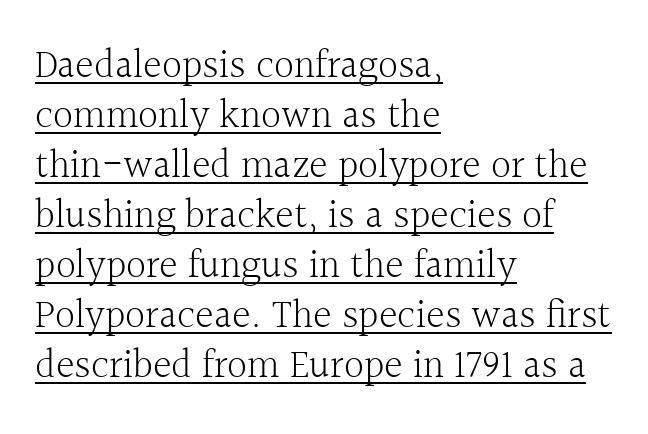
The image shows 40 px light serif type, upright; set left-aligned, normal line spacing (1.25x), normal letter spacing, underlined; a medium x-height.
